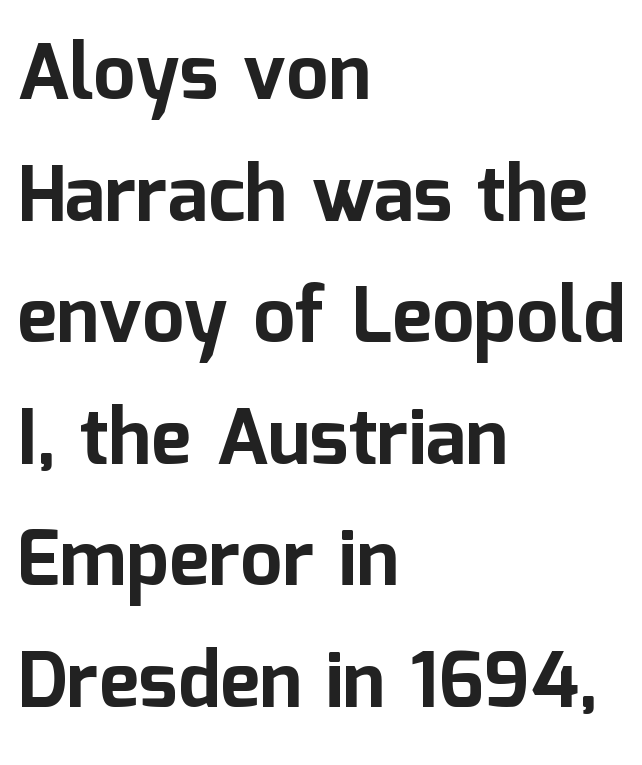
The image shows 76 px bold sans-serif type, upright; set left-aligned, normal line spacing (1.6x), normal letter spacing, not underlined; low stroke contrast and a medium x-height.
